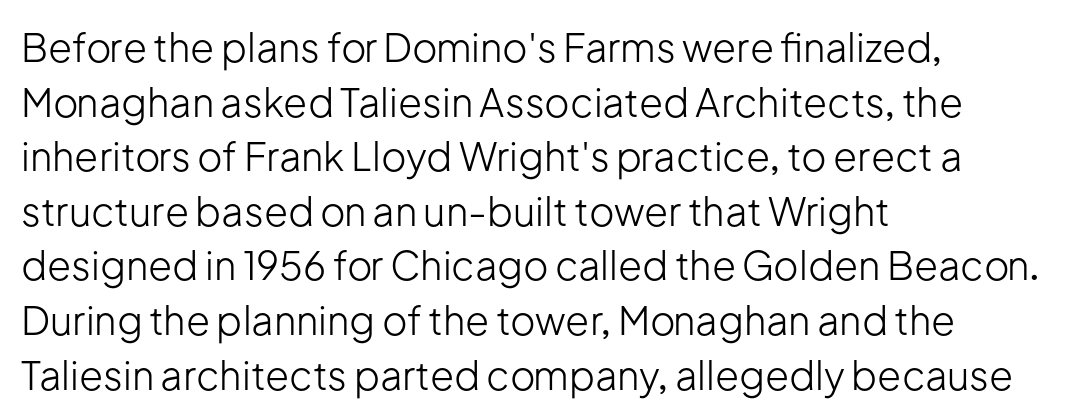
The image shows 39 px light sans-serif type, upright; set left-aligned, normal line spacing (1.4x), normal letter spacing, not underlined; low stroke contrast and a medium x-height.
